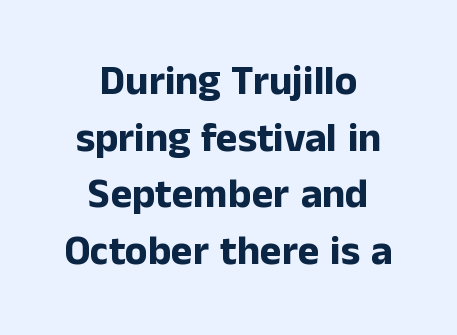
{"serif": "no", "italic": "no", "bold": "yes", "weight": "bold", "width": "normal", "stroke_contrast": "low", "x_height": "medium", "monospaced": "no", "underline": "no", "align": "center", "line_spacing": "normal", "line_spacing_ratio": 1.38, "letter_spacing": "normal", "letter_spacing_em": 0.0, "glyph_px": 41}
